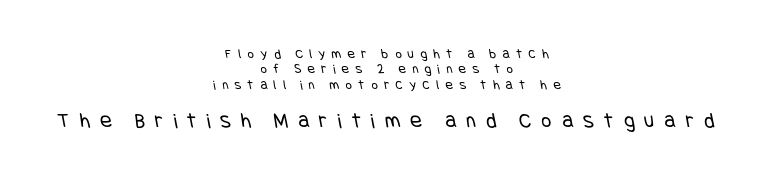
Q: Is the text bold? A: No.
Q: Is the text underlined? A: No.
Q: How is the paragraph aligned? A: Centered.
Q: Is the spacing between letters normal or unusually wide? A: Unusually wide.
Q: Is the spacing between lines tight, normal or loose? A: Tight.
Q: Which block of text is set in a larger size, the first (top) or the second (bottom)? A: The second (bottom) one.
